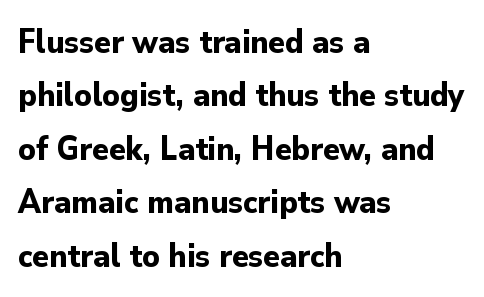
{"serif": "no", "italic": "no", "bold": "yes", "weight": "bold", "width": "normal", "stroke_contrast": "low", "x_height": "small", "monospaced": "no", "underline": "no", "align": "left", "line_spacing": "normal", "line_spacing_ratio": 1.57, "letter_spacing": "normal", "letter_spacing_em": 0.0, "glyph_px": 34}
